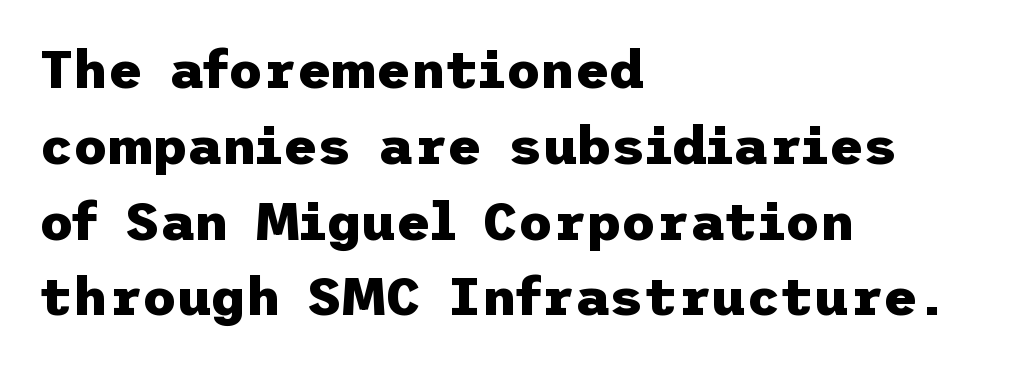
{"serif": "no", "italic": "no", "bold": "yes", "weight": "heavy", "width": "normal", "stroke_contrast": "low", "x_height": "medium", "underline": "no", "align": "left", "line_spacing": "normal", "line_spacing_ratio": 1.43, "letter_spacing": "normal", "letter_spacing_em": 0.0, "glyph_px": 53}
